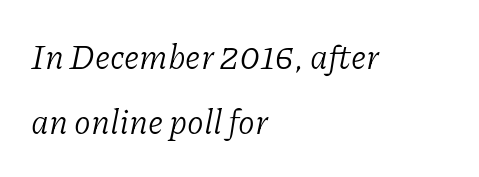
Q: Is the text bold? A: No.
Q: Is the text italic (slanted)? A: Yes, it leans right by about 11 degrees.
Q: Is the typeface a serif or a sans-serif typeface? A: Serif.
Q: Is the text underlined? A: No.
Q: How is the paragraph aligned? A: Left-aligned.
Q: Is the spacing between letters normal or unusually wide? A: Normal.
Q: Is the spacing between lines tight, normal or loose? A: Loose.
Q: Width (condensed, normal, or wide)? A: Normal.
Q: Stroke contrast? A: Low.
Q: x-height? A: Medium.
Q: Monospaced? A: No.
